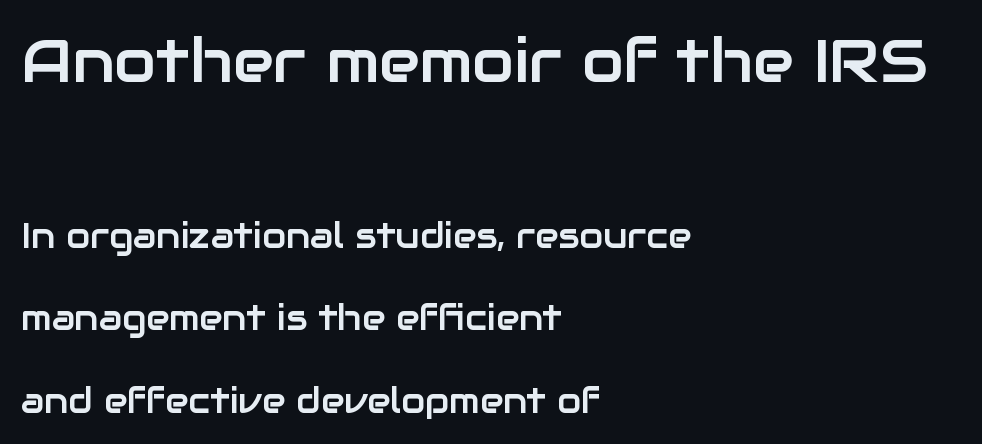
Unlike italic type, these characters show no tilt at all. Vertical spacing — loose. Reading top to bottom, the characters get smaller at the block break. The glyphs are unaccompanied by any horizontal stroke below them. Leftover space on each line is placed entirely after the last word.
